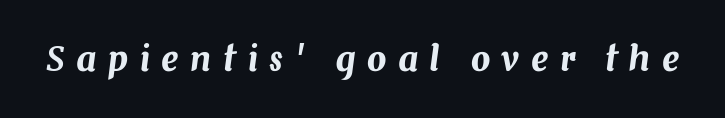
The image shows 34 px text type, italic (leaning right); set unusually wide letter spacing (+0.34 em), not underlined; medium stroke contrast and a medium x-height.
